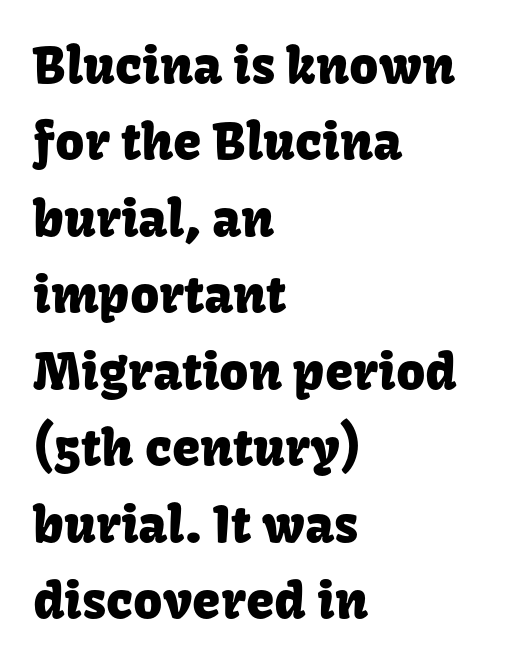
The image shows 51 px sans-serif type, upright; set left-aligned, normal line spacing (1.5x), normal letter spacing, not underlined; low stroke contrast and a medium x-height.
